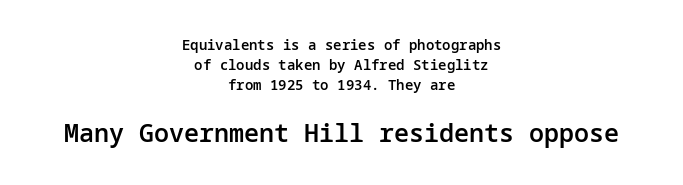
The image shows 25 px text type, upright; set centered, normal line spacing (1.42x), normal letter spacing, not underlined; the second (bottom) block is 1.79x larger.
